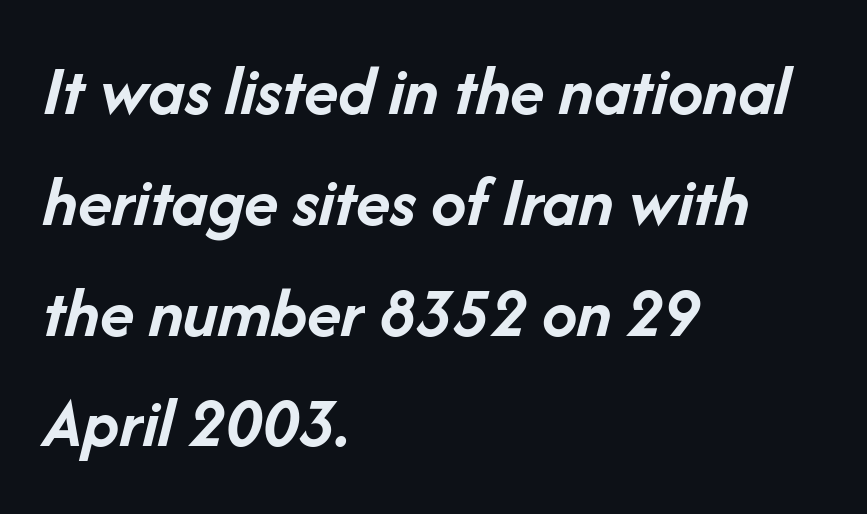
{"italic": "yes", "lean": "right", "slant_degrees": 14, "bold": "yes", "weight": "semibold", "width": "normal", "stroke_contrast": "low", "x_height": "medium", "monospaced": "no", "underline": "no", "align": "left", "line_spacing": "normal", "line_spacing_ratio": 1.56, "letter_spacing": "normal", "letter_spacing_em": 0.0, "glyph_px": 71}
